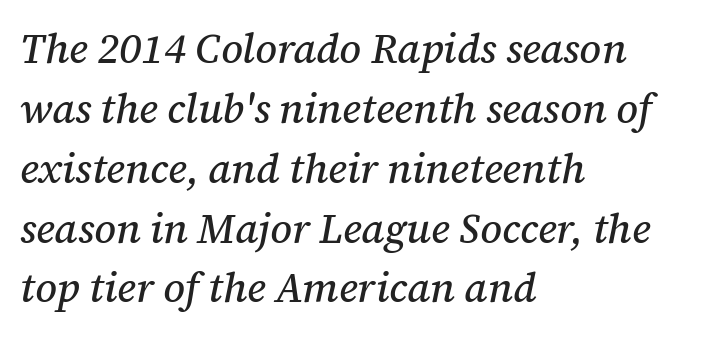
In terms of letterform style, serifs are clearly present. Spacing verdict: proportional, widths tailored to each character. The typography opts for an oblique posture over an upright one. Every row of glyphs begins at an identical x-position on the left. Type without underlining. In terms of letterspacing, this is plain default setting.
